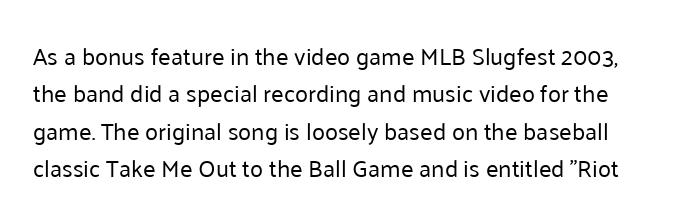
The image shows 24 px text type, upright; set normal line spacing (1.56x), normal letter spacing, not underlined.
